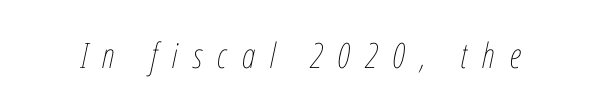
Q: Is the text bold? A: No.
Q: Is the text italic (slanted)? A: Yes, it leans right by about 12 degrees.
Q: Is the text underlined? A: No.
Q: Is the spacing between letters normal or unusually wide? A: Unusually wide.
Q: Width (condensed, normal, or wide)? A: Condensed.
Q: Stroke contrast? A: Low.
Q: x-height? A: Medium.
Q: Monospaced? A: No.
